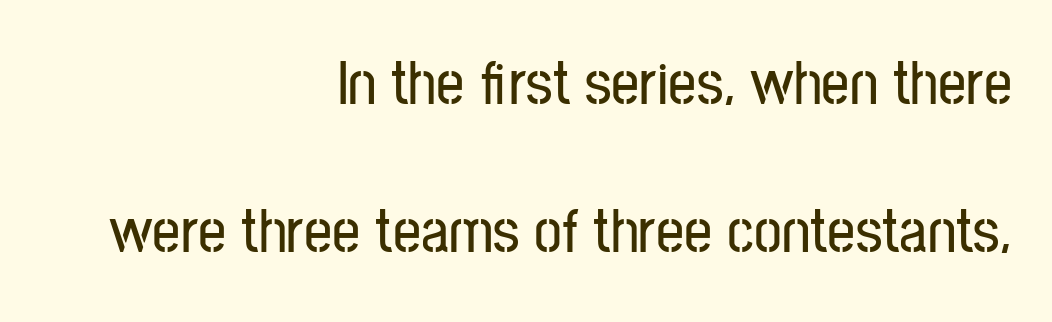
Here the glyphs are tracked normally, forming tight word shapes. The type sits square on the baseline with zero lean. These lines stack with their right ends in a neat column. No feet cap the strokes, marking this as sans-serif type. Here the designer chose a conventional face with non-uniform glyph widths.
